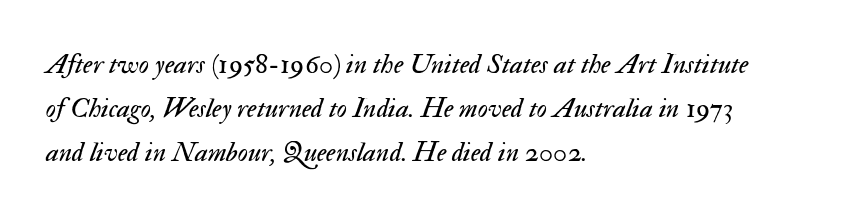
The image shows 28 px regular-weight type, italic (leaning right); set left-aligned, normal line spacing (1.57x), normal letter spacing, not underlined; medium stroke contrast and a small x-height.
